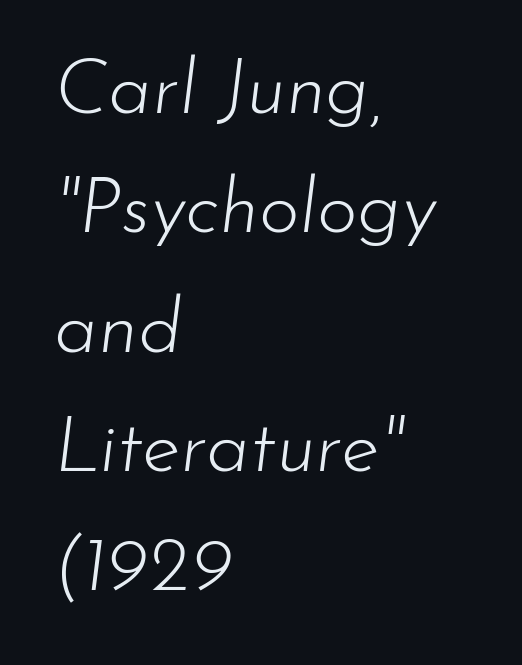
{"italic": "yes", "lean": "right", "slant_degrees": 7, "bold": "no", "weight": "light", "width": "normal", "stroke_contrast": "low", "x_height": "small", "monospaced": "no", "underline": "no", "align": "left", "line_spacing": "normal", "line_spacing_ratio": 1.53, "letter_spacing": "normal", "letter_spacing_em": 0.0, "glyph_px": 78}
